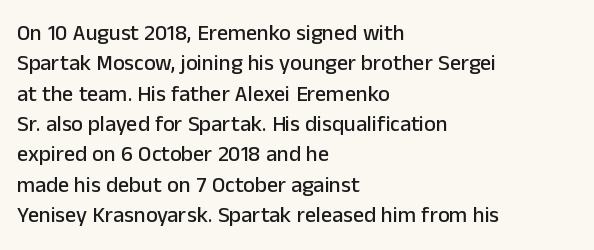
The image shows 22 px text type, upright; set left-aligned, normal line spacing (1.38x), normal letter spacing, not underlined.
